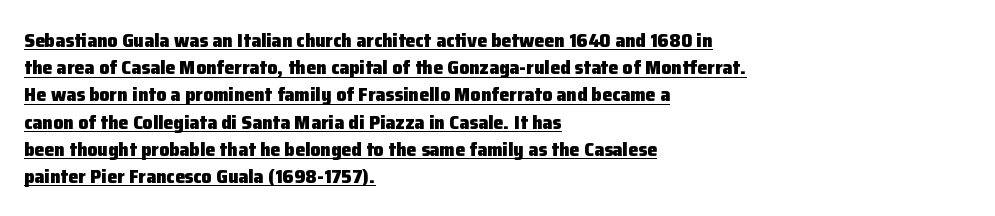
The image shows 20 px bold type, upright; set left-aligned, normal line spacing (1.36x), normal letter spacing, underlined.
